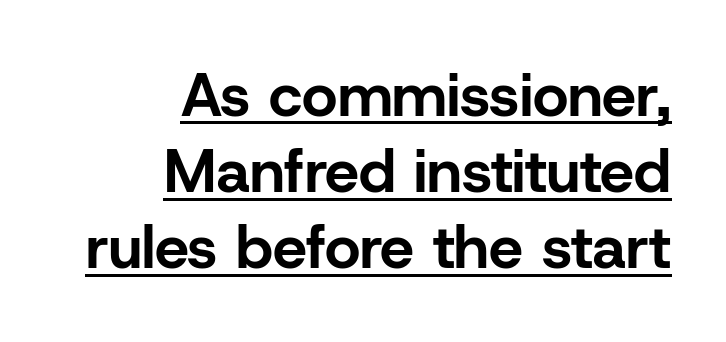
Q: Is the text bold? A: Yes.
Q: Is the text italic (slanted)? A: No, it is upright.
Q: Is the typeface a serif or a sans-serif typeface? A: Sans-serif.
Q: Is the text underlined? A: Yes.
Q: How is the paragraph aligned? A: Right-aligned.
Q: Is the spacing between letters normal or unusually wide? A: Normal.
Q: Is the spacing between lines tight, normal or loose? A: Normal.
Q: Width (condensed, normal, or wide)? A: Normal.
Q: Stroke contrast? A: Low.
Q: x-height? A: Medium.
Q: Monospaced? A: No.
